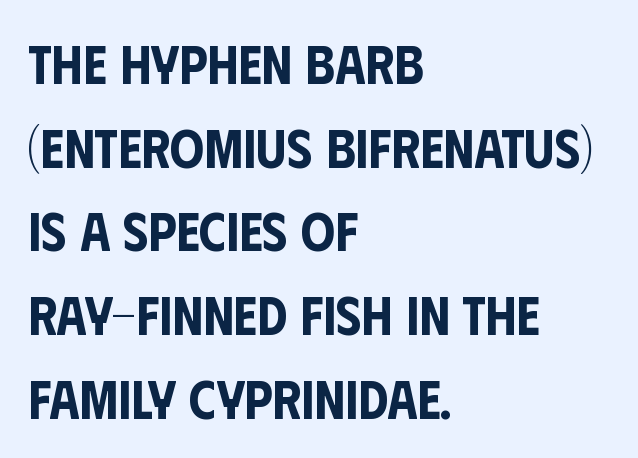
The horizontal fit of the characters is conventional and even. Reading down the block, your eye returns to a fixed left position each line. Is there any slant? The stems are plumb. Words float on clear page, feet unadorned. You can tell from the bare stems that sans-serif type was used. Leading: standard.
